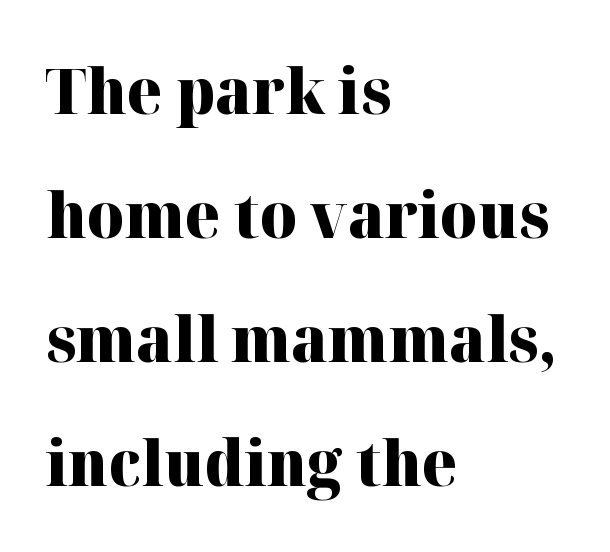
Does the lettering tilt? It doesn't — this is upright. Observe the ordinary spacing: letters are neighbours, not strangers. Leading is clearly above the norm, producing a sparse column. The face used here has the dense, thick strokes of a bold. Horizontally, the lines are justified to the leading edge only. Proportional: the letters do not fall into vertical columns.
